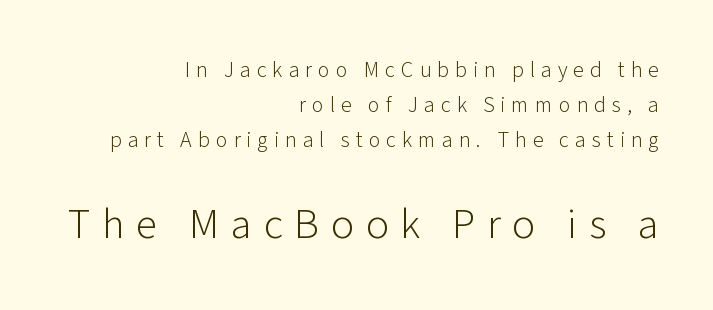
{"serif": "no", "italic": "no", "bold": "no", "weight": "light", "width": "normal", "stroke_contrast": "low", "x_height": "medium", "monospaced": "no", "underline": "no", "align": "right", "line_spacing": "normal", "line_spacing_ratio": 1.58, "letter_spacing": "wide", "letter_spacing_em": 0.27, "larger_block": "second", "size_ratio": 1.95, "glyph_px": 43}
